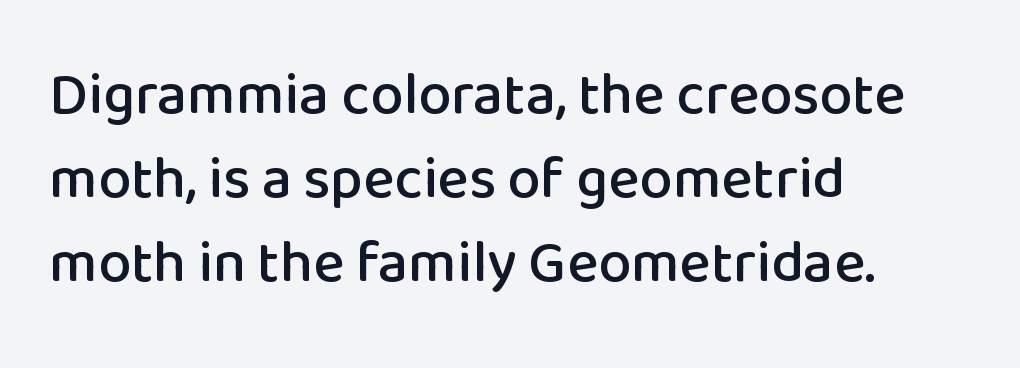
{"serif": "no", "italic": "no", "width": "normal", "stroke_contrast": "low", "x_height": "medium", "monospaced": "no", "underline": "no", "align": "left", "line_spacing": "normal", "line_spacing_ratio": 1.42, "letter_spacing": "normal", "letter_spacing_em": 0.0, "glyph_px": 59}
